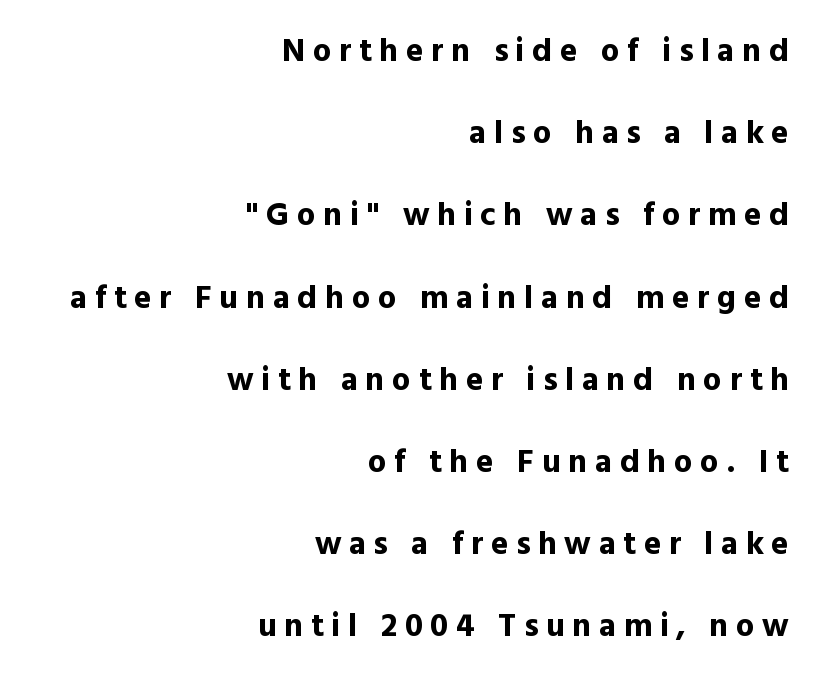
A typesetter would call this proportional, since set widths differ per character. Students, this is bold: see how much ink each stroke carries. The passage shown has open, widely tracked lettering throughout. Does the type have serifs? No, each stem ends abruptly.
